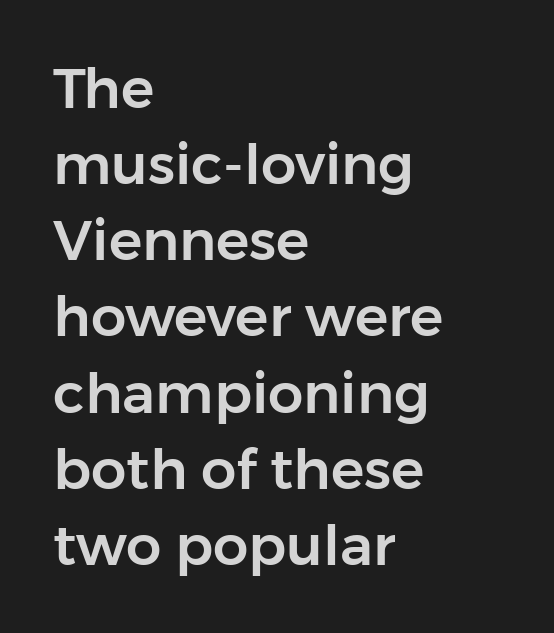
Q: Is the text italic (slanted)? A: No, it is upright.
Q: Is the typeface a serif or a sans-serif typeface? A: Sans-serif.
Q: Is the text underlined? A: No.
Q: How is the paragraph aligned? A: Left-aligned.
Q: Is the spacing between letters normal or unusually wide? A: Normal.
Q: Is the spacing between lines tight, normal or loose? A: Normal.
Q: Width (condensed, normal, or wide)? A: Normal.
Q: Stroke contrast? A: Low.
Q: x-height? A: Medium.
Q: Monospaced? A: No.
